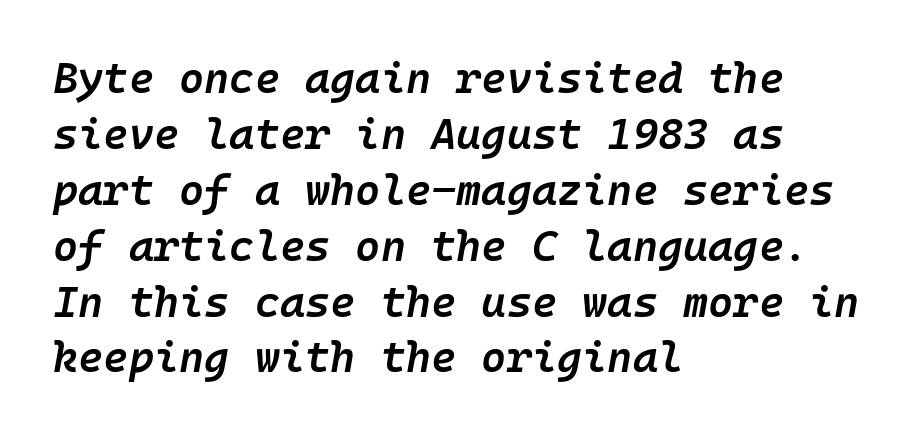
The image shows 43 px semibold type, italic (leaning right); set left-aligned, normal line spacing (1.3x), normal letter spacing, not underlined; low stroke contrast and a medium x-height.
